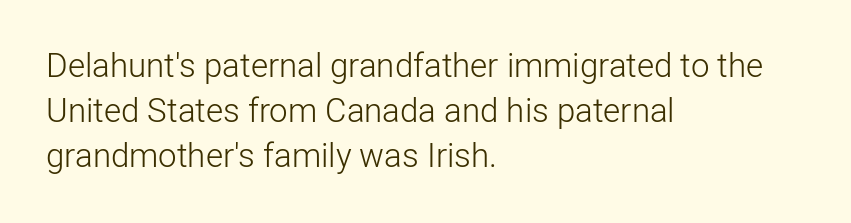
The image shows 33 px light sans-serif type, upright; set left-aligned, normal line spacing (1.37x), normal letter spacing, not underlined; low stroke contrast and a medium x-height.
